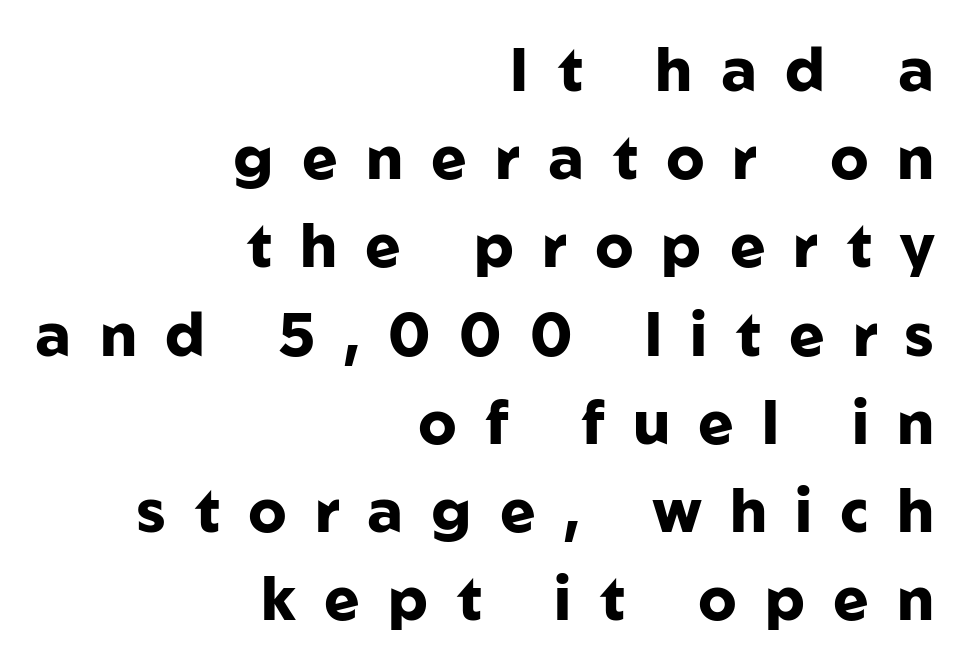
Evenly set lines give the paragraph a standard silhouette. Italic: no, the glyphs are upright roman. Compared with typical body copy, the letter spacing here is much looser. Students, this is bold: see how much ink each stroke carries.
